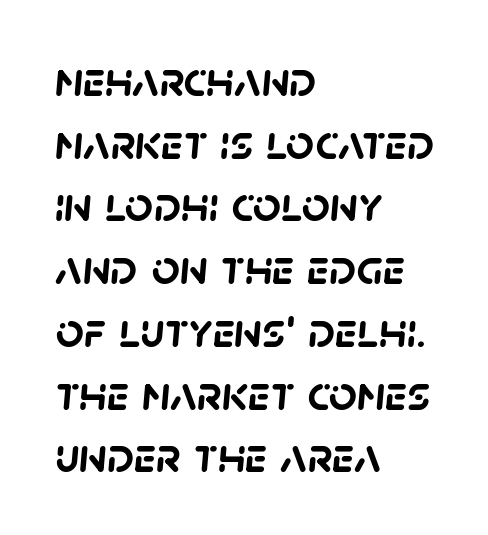
The image shows 49 px semibold sans-serif type; set left-aligned, normal line spacing (1.28x), normal letter spacing, not underlined; low stroke contrast and a large x-height.
